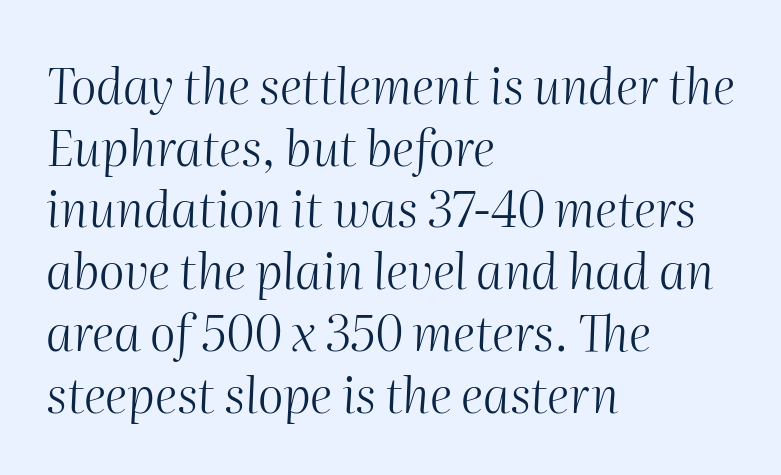
Nothing heavy about these letters — not bold at all. There's an unmistakable incline to the writing here. You could not count columns in this text — the font is proportionally spaced. The letters sit at their default tracking, neither squeezed nor spread. The lines are quadded left. The baseline area is clear.
